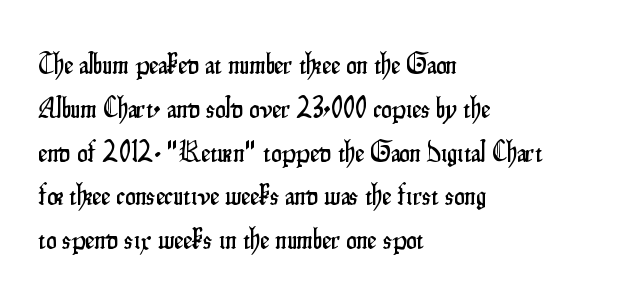
The image shows 29 px condensed sans-serif type, upright; set left-aligned, normal line spacing (1.51x), normal letter spacing, not underlined; low stroke contrast and a small x-height.
